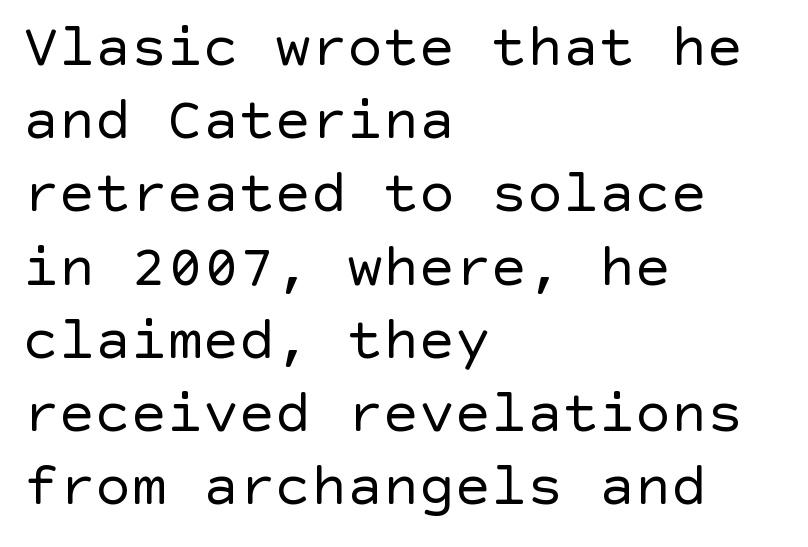
Q: Is the text bold? A: No.
Q: Is the text italic (slanted)? A: No, it is upright.
Q: Is the typeface a serif or a sans-serif typeface? A: Sans-serif.
Q: Is the text underlined? A: No.
Q: How is the paragraph aligned? A: Left-aligned.
Q: Is the spacing between letters normal or unusually wide? A: Normal.
Q: Width (condensed, normal, or wide)? A: Normal.
Q: x-height? A: Large.
